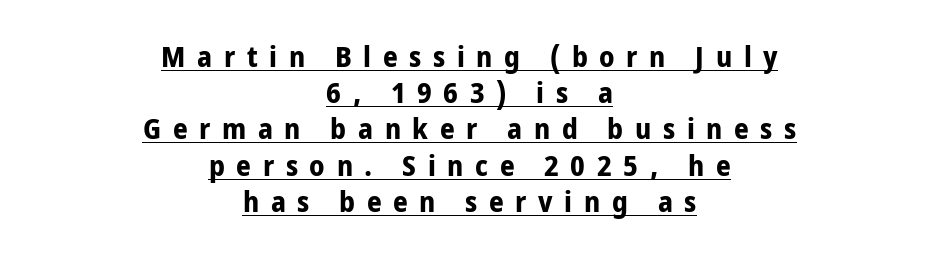
Q: Is the text bold? A: Yes.
Q: Is the text italic (slanted)? A: No, it is upright.
Q: Is the typeface a serif or a sans-serif typeface? A: Sans-serif.
Q: Is the text underlined? A: Yes.
Q: How is the paragraph aligned? A: Centered.
Q: Is the spacing between letters normal or unusually wide? A: Unusually wide.
Q: Is the spacing between lines tight, normal or loose? A: Normal.
Q: Width (condensed, normal, or wide)? A: Normal.
Q: Stroke contrast? A: Low.
Q: x-height? A: Medium.
Q: Monospaced? A: No.
